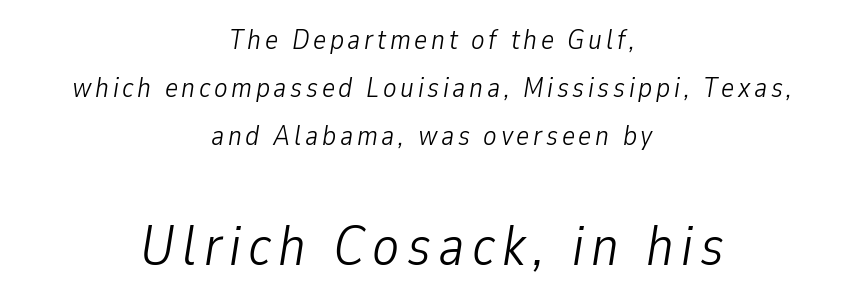
Q: Is the text bold? A: No.
Q: Is the text italic (slanted)? A: Yes, it leans right by about 9 degrees.
Q: Is the text underlined? A: No.
Q: How is the paragraph aligned? A: Centered.
Q: Which block of text is set in a larger size, the first (top) or the second (bottom)? A: The second (bottom) one.
Q: Width (condensed, normal, or wide)? A: Condensed.
Q: Stroke contrast? A: Low.
Q: x-height? A: Medium.
Q: Monospaced? A: No.
